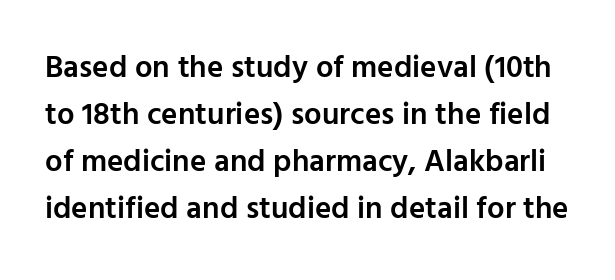
Students, this is semibold: more ink than regular, less than bold. Quick note: not italic, upright. Rows of type keep a routine distance in the vertical direction. Lines of text with bare space underneath. Caption: standard tracking, unaltered. Letterform terminals end flat and unadorned throughout the passage.
